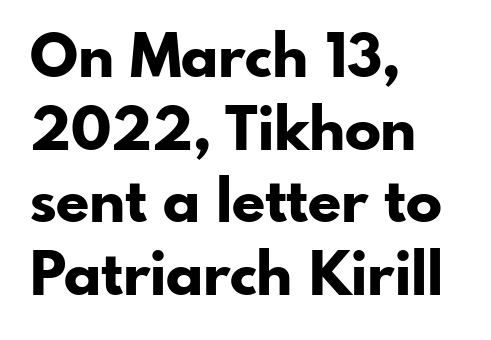
Serifs: no, the terminals of the letterforms are clean. Anything drawn beneath the words? Only blank space. You could call the tracking neutral — neither tight nor loose. Notice how thick the strokes are: this is what a full bold looks like. Line starts are locked; line ends wander. This sample has the flowing, uneven cadence of proportional lettering.
